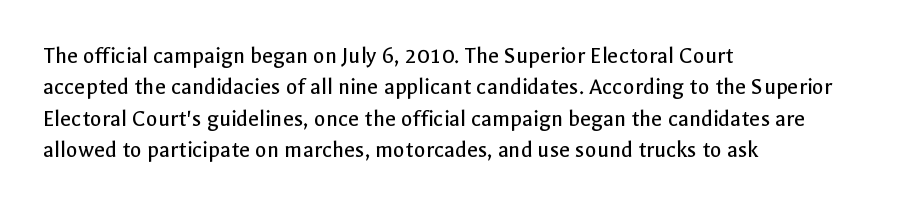
{"italic": "no", "bold": "no", "underline": "no", "align": "left", "line_spacing": "normal", "line_spacing_ratio": 1.31, "letter_spacing": "normal", "letter_spacing_em": 0.0, "glyph_px": 24}
